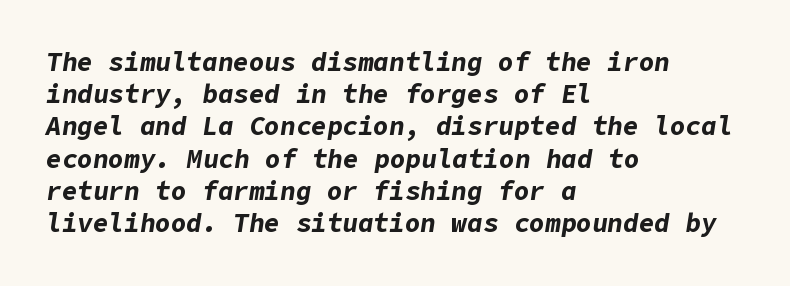
Q: Is the text bold? A: Yes.
Q: Is the text italic (slanted)? A: Yes, it leans right by about 9 degrees.
Q: Is the text underlined? A: No.
Q: How is the paragraph aligned? A: Left-aligned.
Q: Is the spacing between letters normal or unusually wide? A: Normal.
